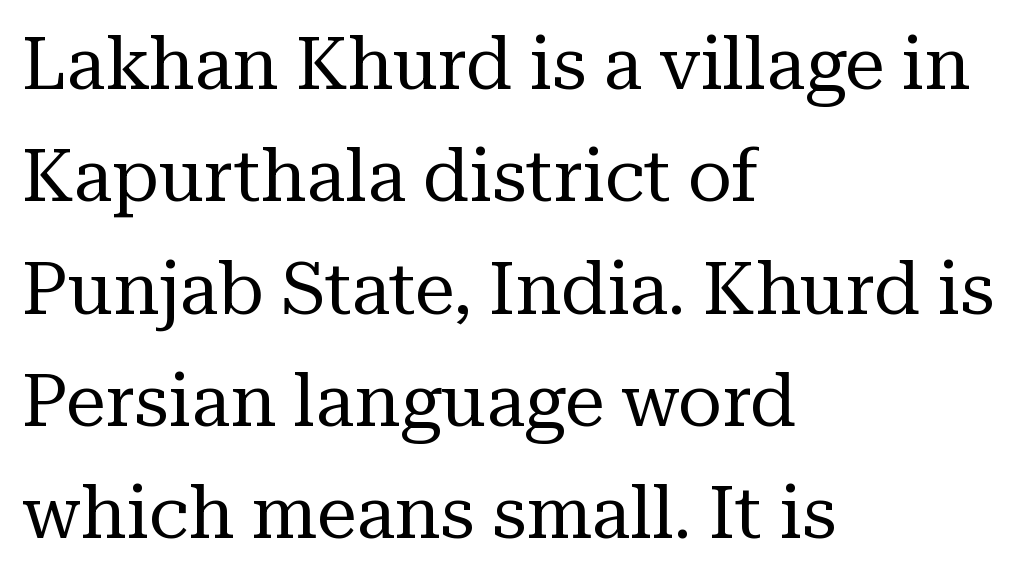
The image shows 72 px regular-weight serif type, upright; set left-aligned, normal line spacing (1.56x), normal letter spacing, not underlined; medium stroke contrast and a medium x-height.
